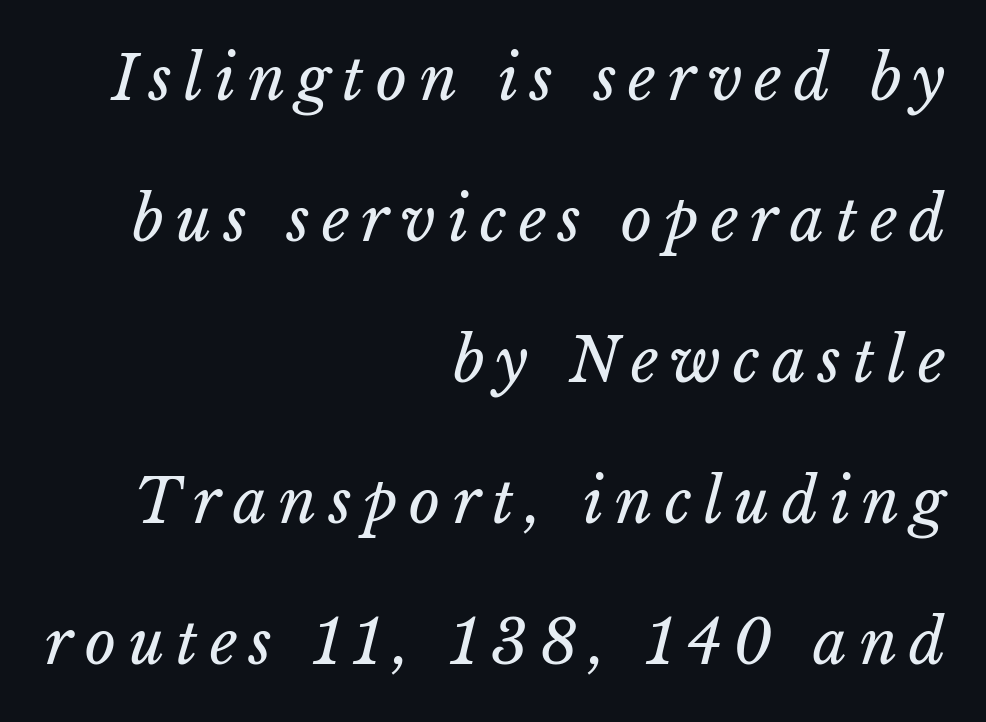
{"italic": "yes", "lean": "right", "slant_degrees": 15, "bold": "no", "weight": "regular", "width": "normal", "stroke_contrast": "low", "x_height": "medium", "monospaced": "no", "underline": "no", "align": "right", "line_spacing": "loose", "line_spacing_ratio": 2.35, "letter_spacing": "wide", "letter_spacing_em": 0.2, "glyph_px": 60}
